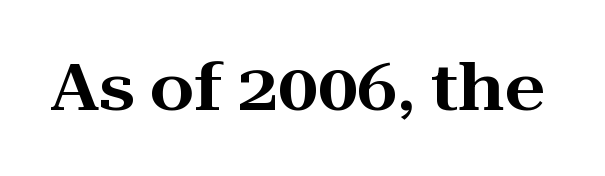
Q: Is the text italic (slanted)? A: No, it is upright.
Q: Is the typeface a serif or a sans-serif typeface? A: Serif.
Q: Is the text underlined? A: No.
Q: Is the spacing between letters normal or unusually wide? A: Normal.
Q: Width (condensed, normal, or wide)? A: Wide.
Q: Stroke contrast? A: High.
Q: x-height? A: Medium.
Q: Monospaced? A: No.
